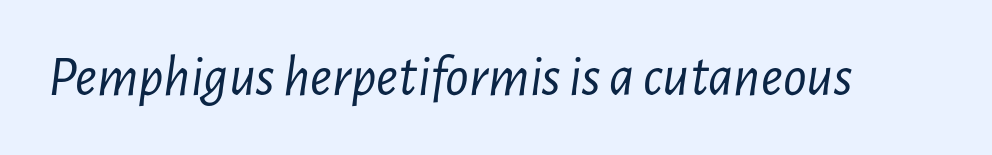
The string is rendered with underlining switched off. The weight tops out at a normal text grade. Honestly, the letter spacing is just normal — you wouldn't notice it. A typesetter would call this proportional, since set widths differ per character. The typography opts for an oblique posture over an upright one.
